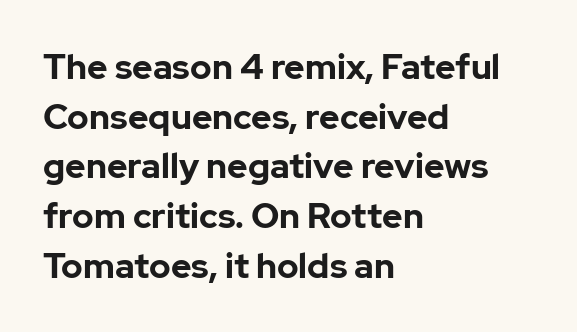
The image shows 35 px bold sans-serif type, upright; set left-aligned, normal line spacing (1.42x), normal letter spacing, not underlined; low stroke contrast and a medium x-height.
